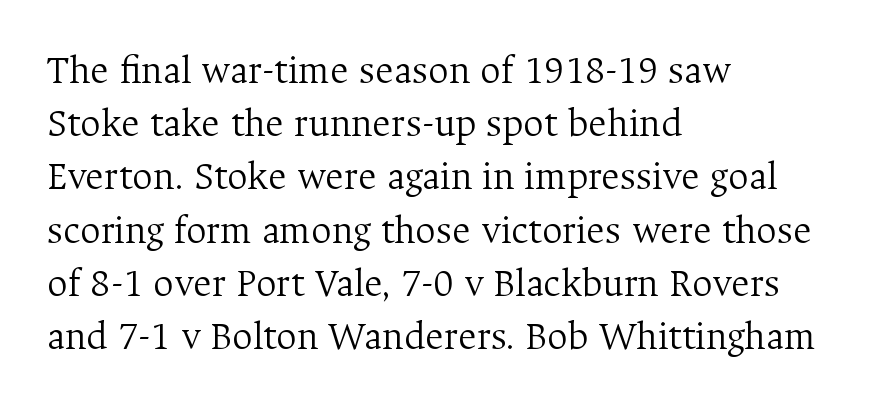
Q: Is the text bold? A: No.
Q: Is the text italic (slanted)? A: No, it is upright.
Q: Is the typeface a serif or a sans-serif typeface? A: Serif.
Q: Is the text underlined? A: No.
Q: How is the paragraph aligned? A: Left-aligned.
Q: Is the spacing between letters normal or unusually wide? A: Normal.
Q: Is the spacing between lines tight, normal or loose? A: Normal.
Q: Width (condensed, normal, or wide)? A: Normal.
Q: Stroke contrast? A: Medium.
Q: x-height? A: Medium.
Q: Monospaced? A: No.
